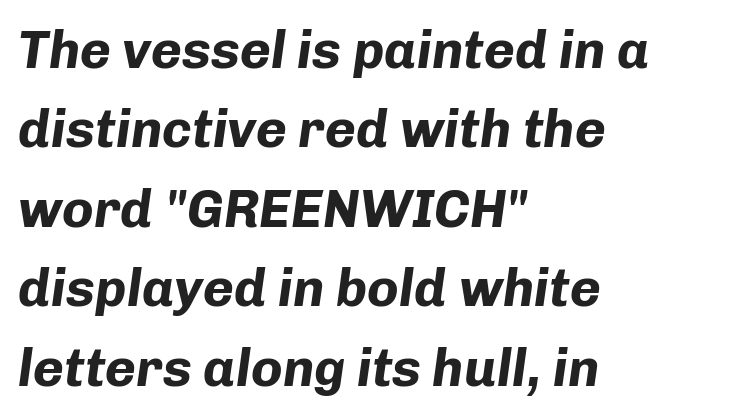
The image shows 53 px bold type, italic (leaning right); set left-aligned, normal line spacing (1.5x), normal letter spacing, not underlined; low stroke contrast and a medium x-height.
